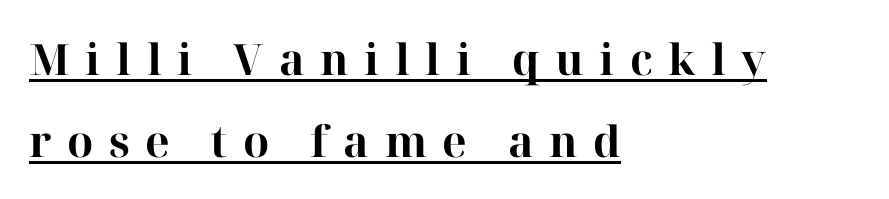
The image shows 43 px bold serif type, upright; set left-aligned, loose line spacing (1.9x), unusually wide letter spacing (+0.36 em), underlined; high stroke contrast and a medium x-height.
